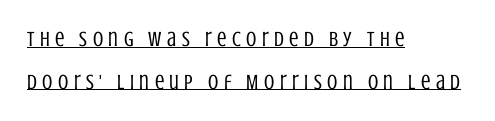
Stems and bowls with no extra thickness — not bold. The rendering inserts visible extra space after every character. The leading is generous, giving the passage an open texture. Glance below the letters and you will spot a drawn line.
